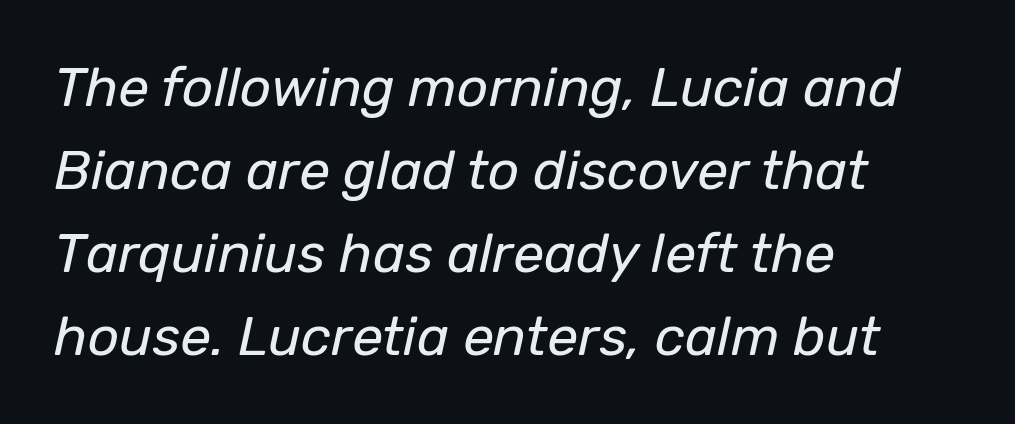
The image shows 55 px regular-weight type, italic (leaning right); set left-aligned, normal line spacing (1.51x), normal letter spacing, not underlined; low stroke contrast and a medium x-height.
